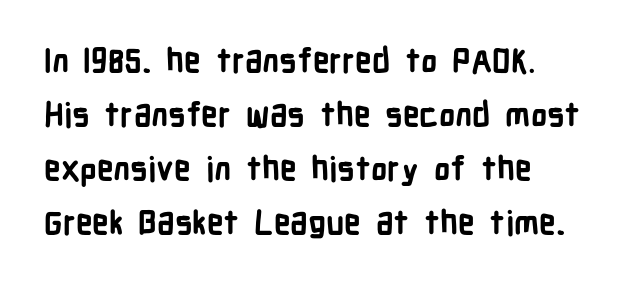
{"serif": "no", "italic": "no", "bold": "yes", "weight": "bold", "width": "condensed", "stroke_contrast": "low", "x_height": "medium", "monospaced": "no", "underline": "no", "align": "left", "line_spacing": "normal", "line_spacing_ratio": 1.64, "letter_spacing": "normal", "letter_spacing_em": 0.0, "glyph_px": 33}
